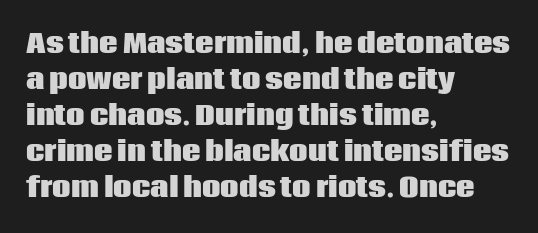
Weight: bold. Inter-character spacing is left at the font's built-in metrics. Check the space under the baseline: it is left empty. These lines sit exactly where default settings would place them. Compared with a centered layout, this one pins lines to the left instead.
